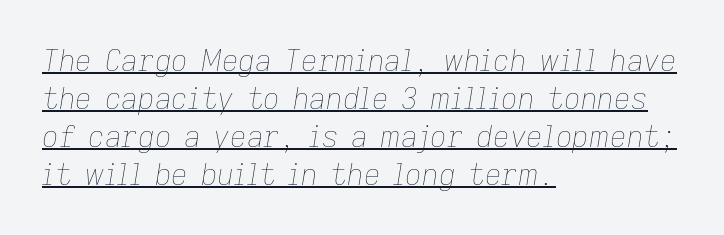
Q: Is the text bold? A: No.
Q: Is the text italic (slanted)? A: Yes, it leans right by about 9 degrees.
Q: Is the text underlined? A: Yes.
Q: How is the paragraph aligned? A: Left-aligned.
Q: Is the spacing between letters normal or unusually wide? A: Normal.
Q: Is the spacing between lines tight, normal or loose? A: Normal.
Q: Width (condensed, normal, or wide)? A: Normal.
Q: Stroke contrast? A: Low.
Q: x-height? A: Medium.
Q: Monospaced? A: No.
